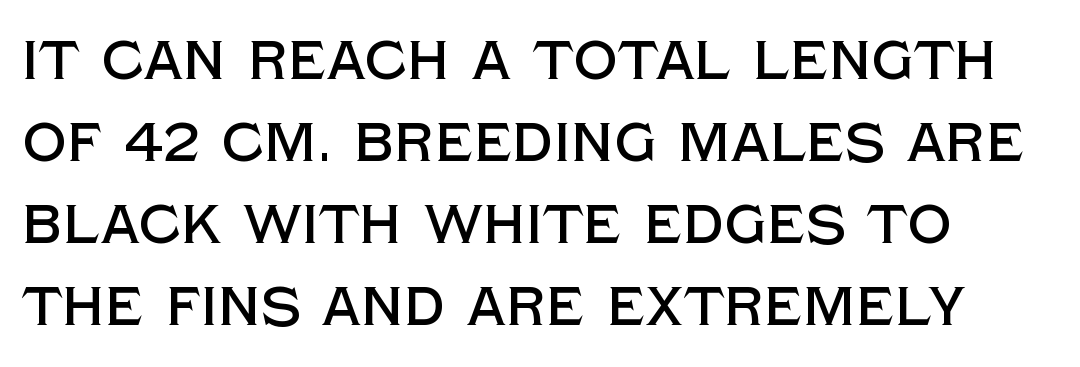
{"serif": "no", "italic": "no", "width": "normal", "x_height": "large", "monospaced": "no", "underline": "no", "align": "left", "line_spacing": "normal", "line_spacing_ratio": 1.49, "letter_spacing": "normal", "letter_spacing_em": 0.0, "glyph_px": 55}
